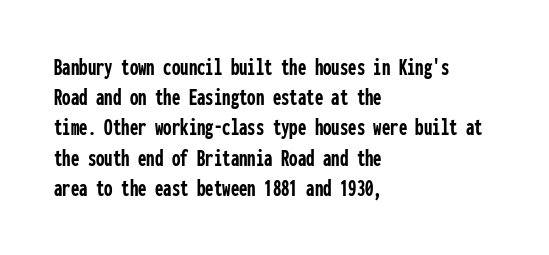
Q: Is the text bold? A: Yes.
Q: Is the text italic (slanted)? A: No, it is upright.
Q: Is the text underlined? A: No.
Q: How is the paragraph aligned? A: Left-aligned.
Q: Is the spacing between letters normal or unusually wide? A: Normal.
Q: Is the spacing between lines tight, normal or loose? A: Normal.
